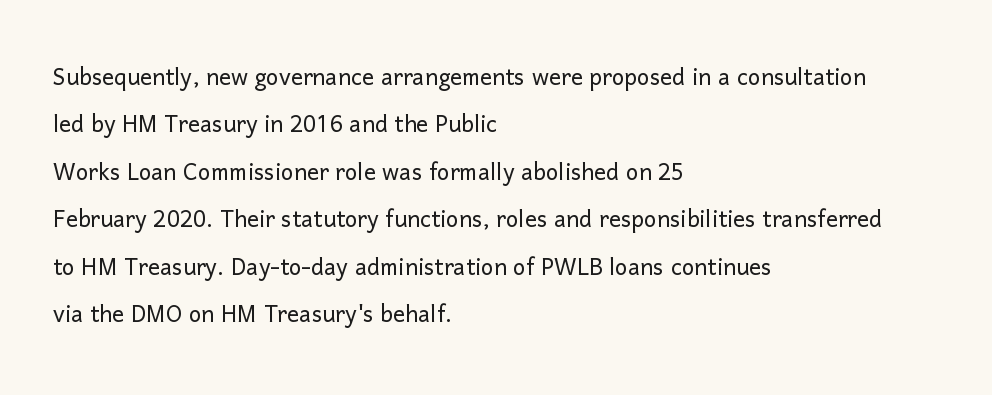
The image shows 30 px light sans-serif type, upright; set left-aligned, normal line spacing (1.58x), normal letter spacing, not underlined; low stroke contrast and a medium x-height.
